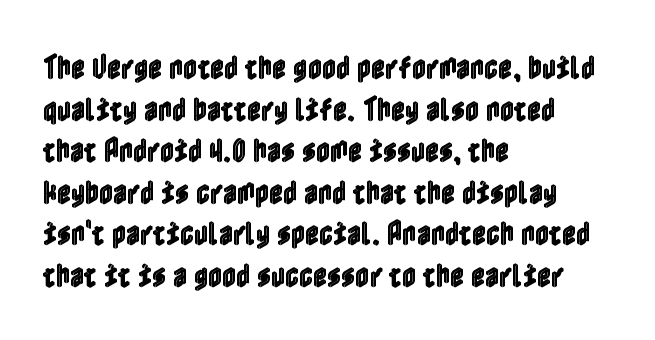
{"italic": "no", "underline": "no", "align": "left", "line_spacing": "normal", "line_spacing_ratio": 1.54, "letter_spacing": "normal", "letter_spacing_em": 0.0, "glyph_px": 27}
